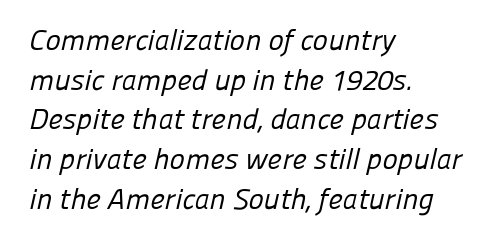
The image shows 29 px regular-weight sans-serif type; set left-aligned, normal line spacing (1.37x), normal letter spacing, not underlined; low stroke contrast and a medium x-height.
